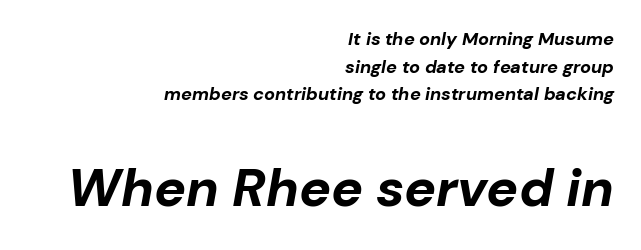
Check under the words: just untouched page. Think of a printed novel: that variable character pitch is what you see here. Honestly, the letter spacing is just normal — you wouldn't notice it. The passage shown begins with its smaller block and ends with its larger one. Regular leading. Stroke thickness is high; the sample reads as a true bold.
